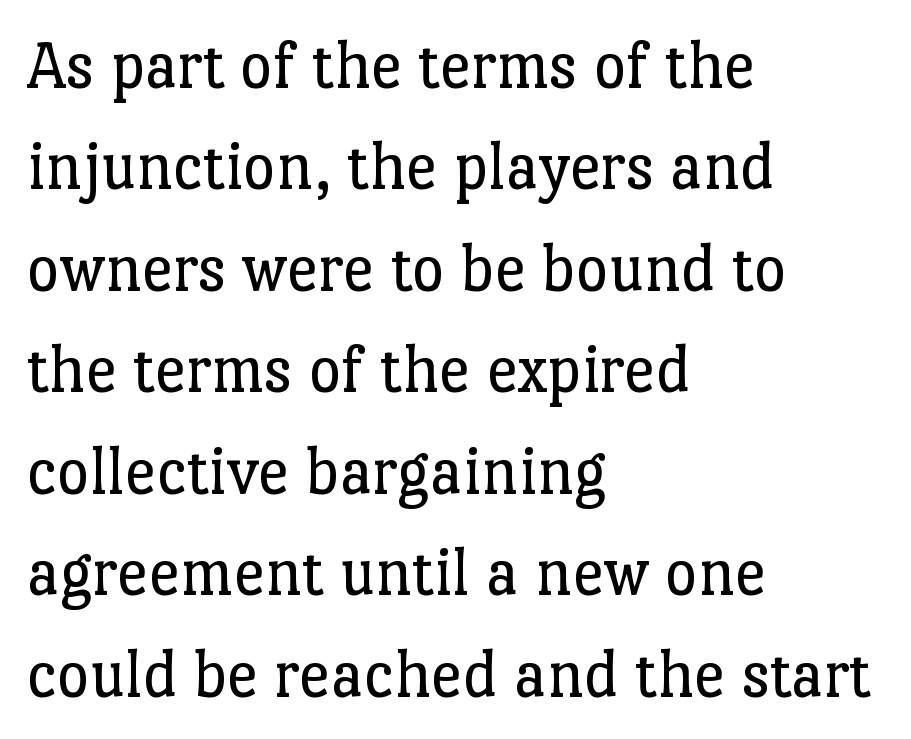
Default kerning and tracking; the words read as compact shapes. The area under the type is left untouched. A normal amount of white space separates one row of letters from the next. You could not count columns in this text — the font is proportionally spaced. On a weight scale, this lands at 450 or below. Does the type have serifs? Yes, each stem ends in a small foot.
